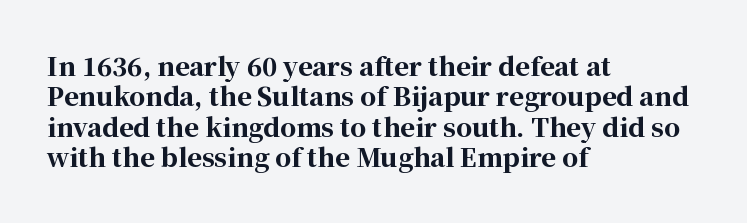
{"italic": "no", "bold": "yes", "underline": "no", "align": "left", "line_spacing_ratio": 1.22, "letter_spacing": "normal", "letter_spacing_em": 0.0, "glyph_px": 25}
